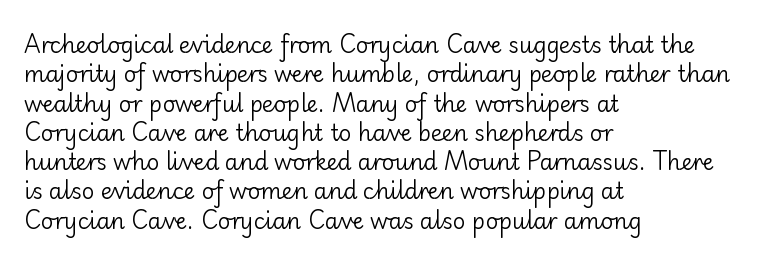
Q: Is the text bold? A: No.
Q: Is the text italic (slanted)? A: No, it is upright.
Q: Is the text underlined? A: No.
Q: How is the paragraph aligned? A: Left-aligned.
Q: Is the spacing between letters normal or unusually wide? A: Normal.
Q: Is the spacing between lines tight, normal or loose? A: Normal.
